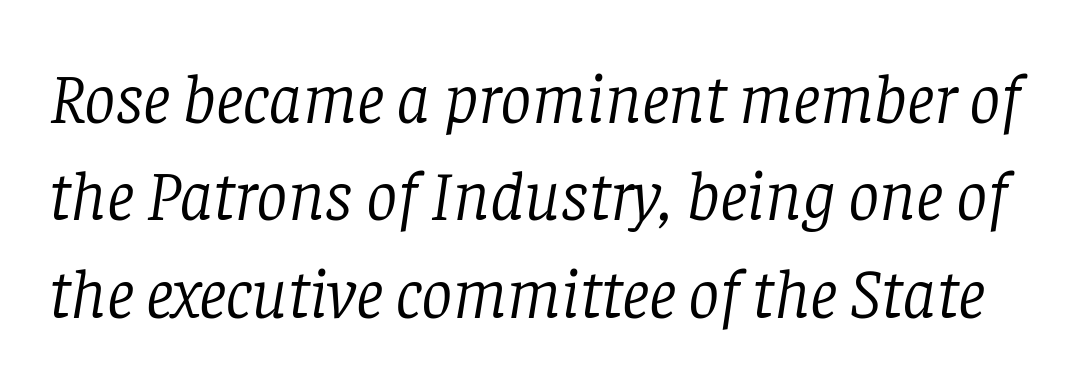
{"serif": "yes", "italic": "yes", "lean": "right", "slant_degrees": 8, "bold": "no", "weight": "light", "width": "normal", "stroke_contrast": "low", "x_height": "large", "monospaced": "no", "underline": "no", "line_spacing": "normal", "line_spacing_ratio": 1.39, "letter_spacing": "normal", "letter_spacing_em": 0.0, "glyph_px": 70}
